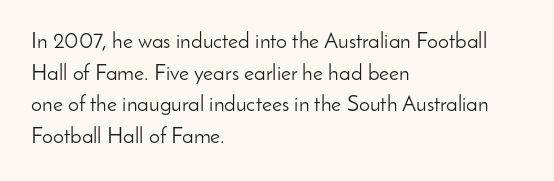
The image shows 22 px text type, upright; set left-aligned, normal line spacing (1.44x), normal letter spacing, not underlined.
